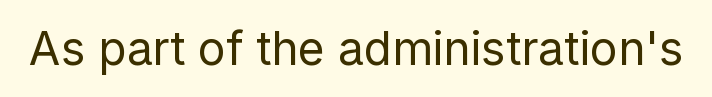
Nothing heavy about these letters — not bold at all. Rule under the text: the space is simply empty. Standard letterfit; no display-style spreading of the glyphs. The rendering uses natural spacing where letterforms have individual widths. You can tell from the bare stems that sans-serif type was used.
